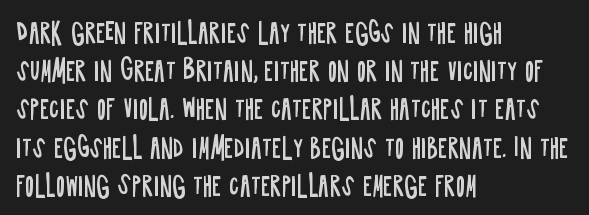
{"italic": "no", "bold": "no", "underline": "no", "align": "left", "line_spacing": "normal", "line_spacing_ratio": 1.53, "letter_spacing": "normal", "letter_spacing_em": 0.0, "glyph_px": 25}
